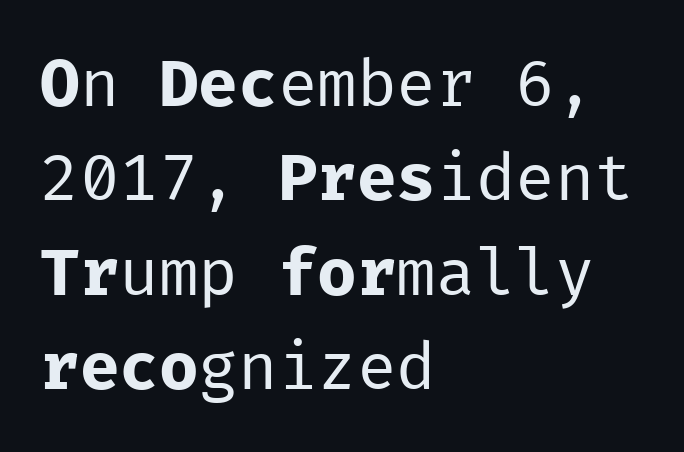
The image shows 66 px regular-weight sans-serif type, upright, monospaced; set left-aligned, normal line spacing (1.43x), normal letter spacing, not underlined; low stroke contrast and a medium x-height.
